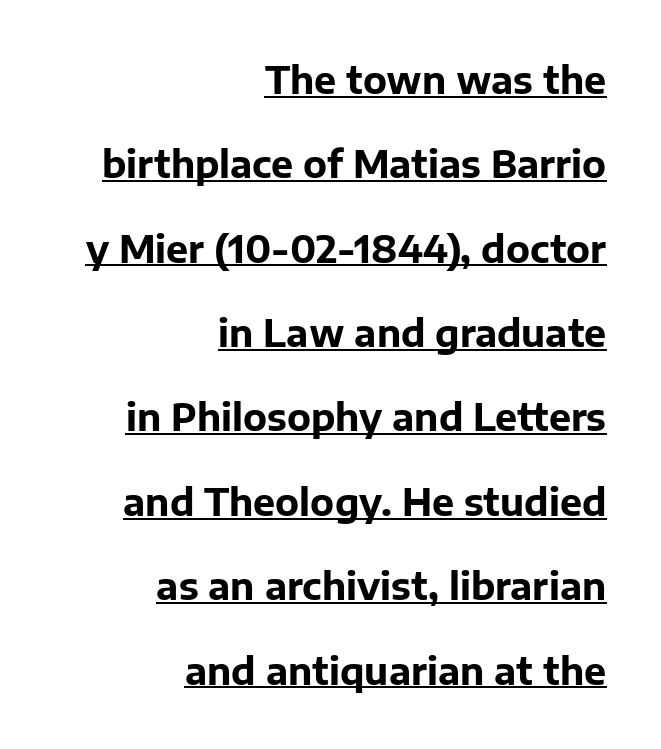
The image shows 37 px bold sans-serif type, upright; set right-aligned, loose line spacing (2.28x), normal letter spacing, underlined; low stroke contrast and a medium x-height.
